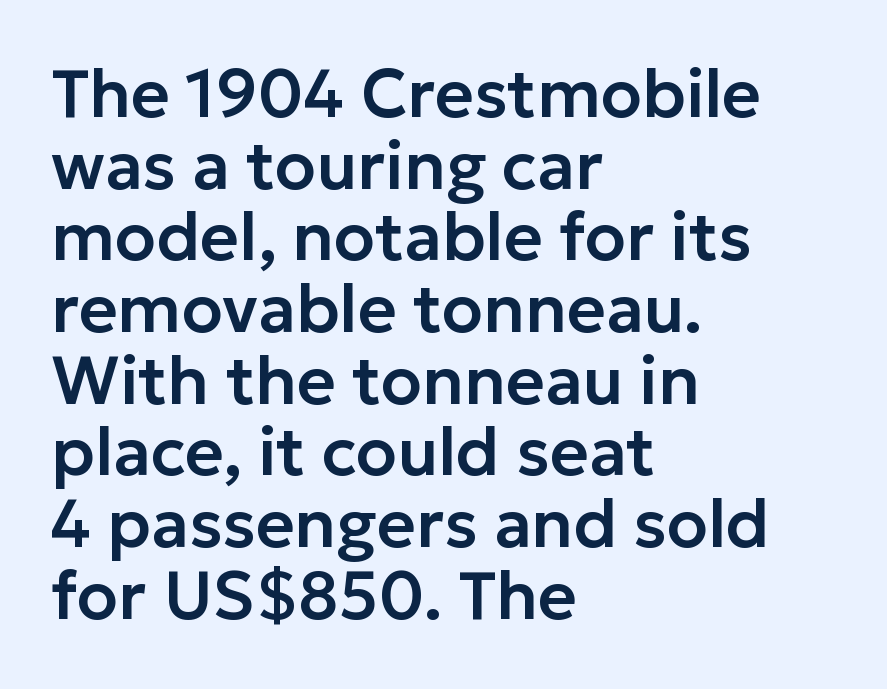
The type sits square on the baseline with zero lean. Rule under the text: the space is simply empty. The letters carry no serifs — their stems end cleanly without finishing strokes. Is the block centered? No — it sits flush against the left margin. Spacing verdict: proportional, widths tailored to each character. Leading: reduced.
